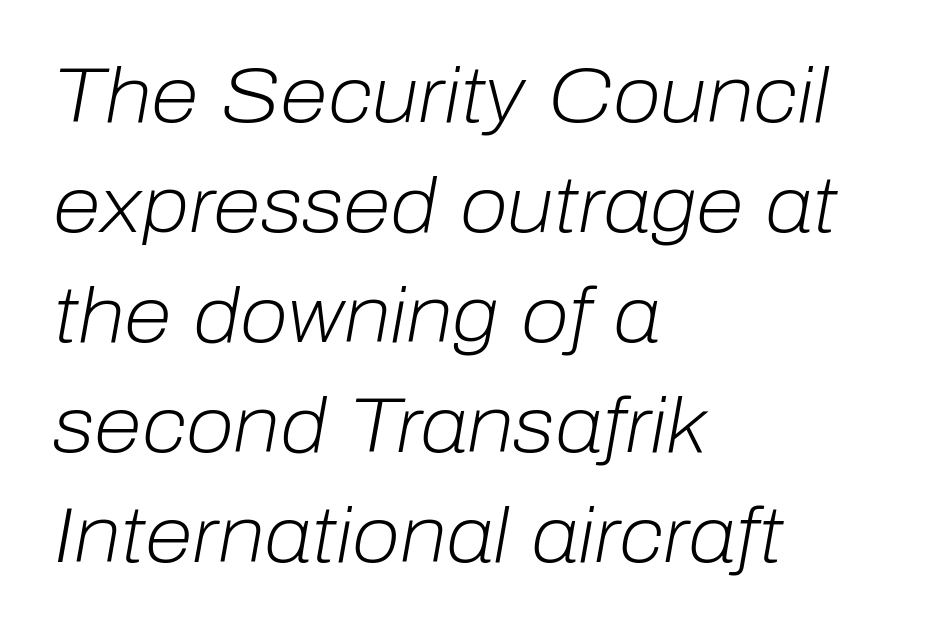
The space beneath each line is pristine and unruled. In terms of leading, this rendering sits right in the middle. The setting favours the left margin, as ordinary paragraphs usually do. The horizontal fit of the characters is conventional and even. Varying glyph widths throughout — classic text-font behaviour.
